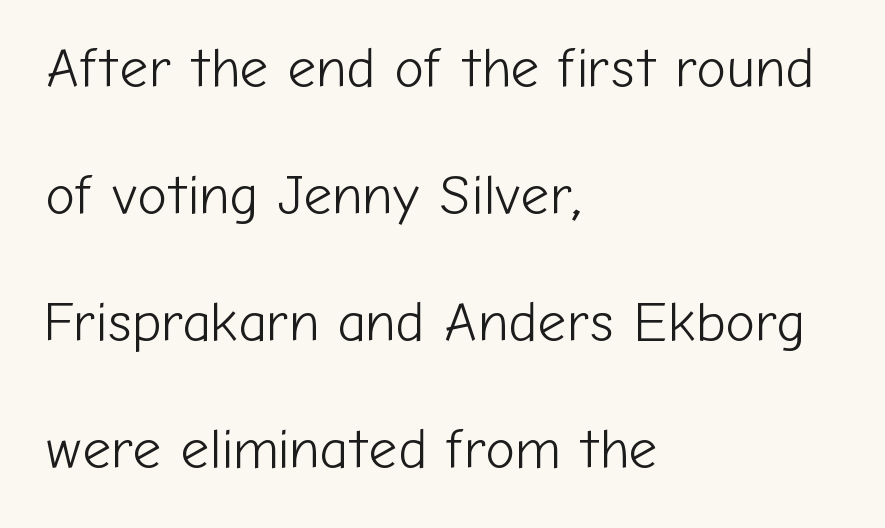
The image shows 56 px light sans-serif type, upright; set left-aligned, loose line spacing (2.27x), normal letter spacing, not underlined; low stroke contrast and a medium x-height.
